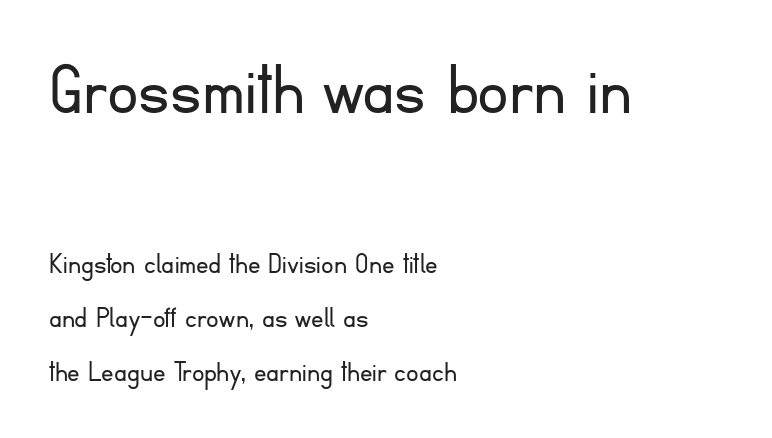
The image shows 78 px light sans-serif type, upright; set left-aligned, line spacing 1.74x, normal letter spacing, not underlined; the first (top) block is 2.52x larger; low stroke contrast and a small x-height.
